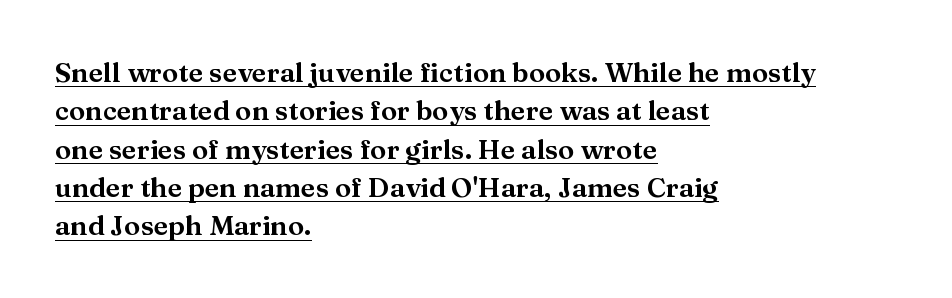
The image shows 27 px text type, upright; set left-aligned, normal line spacing (1.42x), normal letter spacing, underlined.
